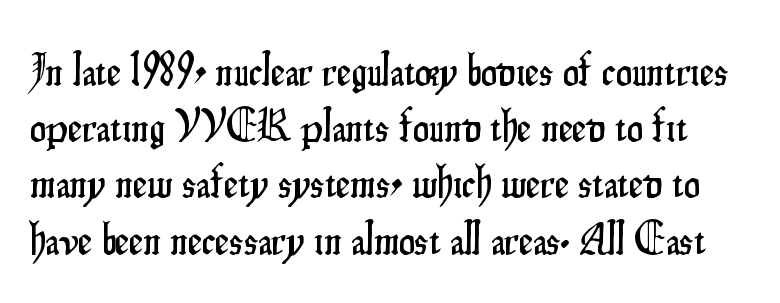
The image shows 45 px condensed sans-serif type, upright; set normal line spacing (1.25x), normal letter spacing, not underlined; low stroke contrast and a small x-height.
